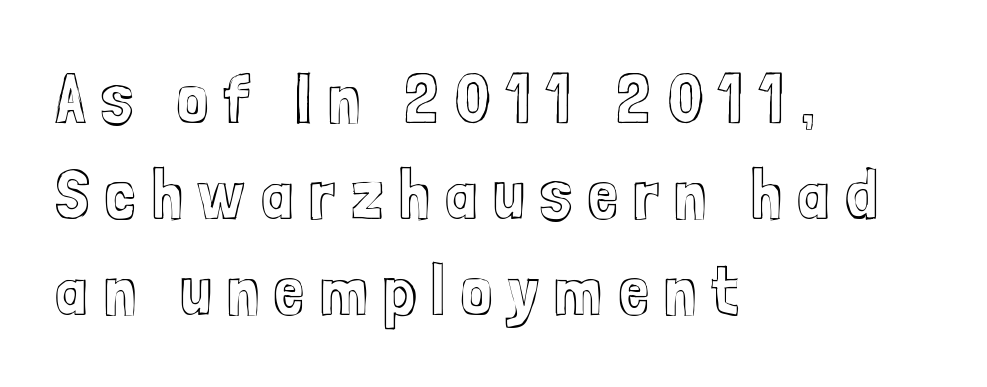
{"italic": "no", "width": "condensed", "x_height": "medium", "monospaced": "no", "underline": "no", "align": "left", "line_spacing": "normal", "line_spacing_ratio": 1.35, "letter_spacing": "wide", "letter_spacing_em": 0.21, "glyph_px": 71}
